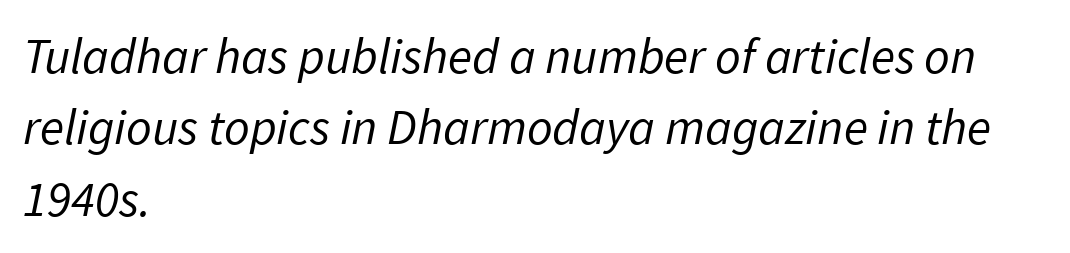
The image shows 50 px regular-weight sans-serif type; set left-aligned, normal line spacing (1.43x), normal letter spacing, not underlined; low stroke contrast and a medium x-height.
